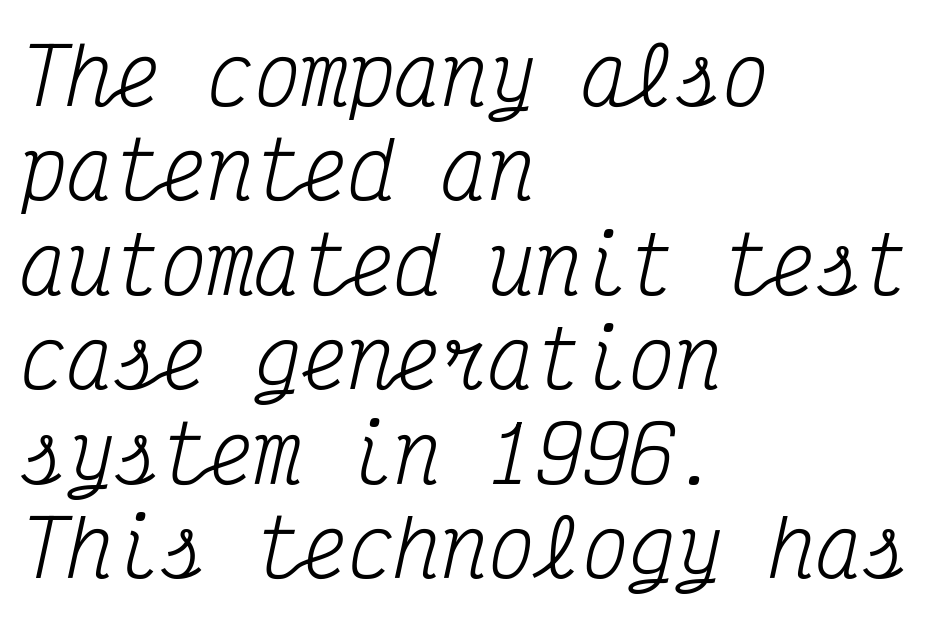
{"serif": "yes", "italic": "yes", "lean": "right", "slant_degrees": 12, "bold": "no", "weight": "regular", "width": "condensed", "stroke_contrast": "medium", "x_height": "medium", "monospaced": "yes", "underline": "no", "align": "left", "line_spacing_ratio": 1.21, "letter_spacing": "normal", "letter_spacing_em": 0.0, "glyph_px": 78}
